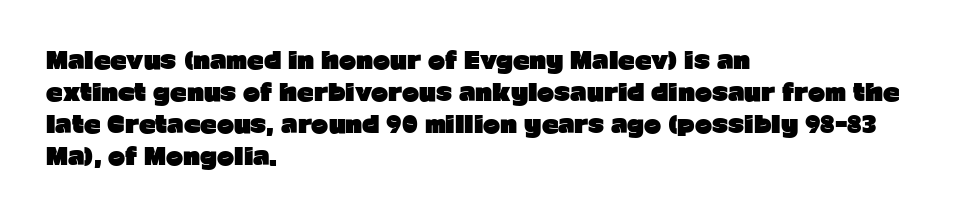
Q: Is the text bold? A: Yes.
Q: Is the text italic (slanted)? A: No, it is upright.
Q: Is the text underlined? A: No.
Q: How is the paragraph aligned? A: Left-aligned.
Q: Is the spacing between letters normal or unusually wide? A: Normal.
Q: Is the spacing between lines tight, normal or loose? A: Normal.
